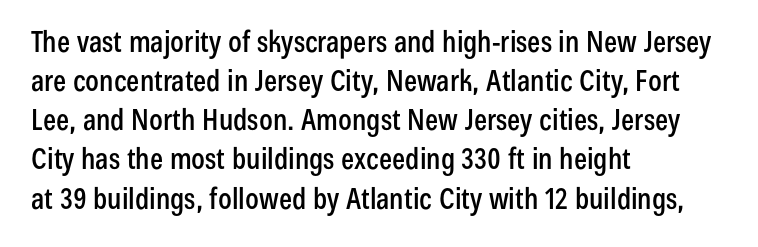
Q: Is the text italic (slanted)? A: No, it is upright.
Q: Is the typeface a serif or a sans-serif typeface? A: Sans-serif.
Q: Is the text underlined? A: No.
Q: How is the paragraph aligned? A: Left-aligned.
Q: Is the spacing between letters normal or unusually wide? A: Normal.
Q: Is the spacing between lines tight, normal or loose? A: Normal.
Q: Width (condensed, normal, or wide)? A: Condensed.
Q: Stroke contrast? A: Low.
Q: x-height? A: Medium.
Q: Monospaced? A: No.
